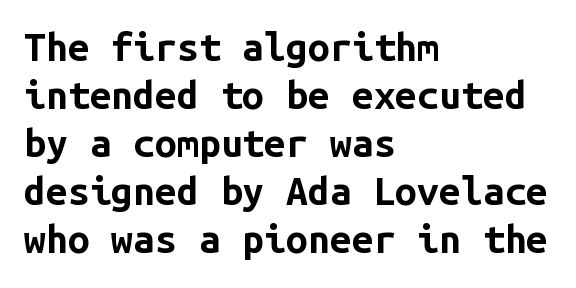
Q: Is the text bold? A: Yes.
Q: Is the text italic (slanted)? A: No, it is upright.
Q: Is the typeface a serif or a sans-serif typeface? A: Sans-serif.
Q: Is the text underlined? A: No.
Q: How is the paragraph aligned? A: Left-aligned.
Q: Is the spacing between letters normal or unusually wide? A: Normal.
Q: Width (condensed, normal, or wide)? A: Normal.
Q: Stroke contrast? A: Low.
Q: x-height? A: Medium.
Q: Monospaced? A: Yes.
